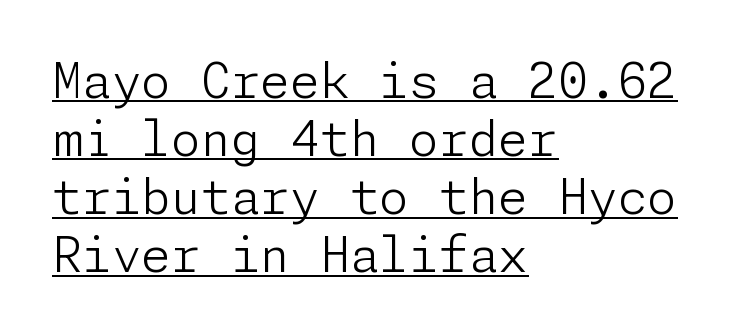
Q: Is the text bold? A: No.
Q: Is the text italic (slanted)? A: No, it is upright.
Q: Is the typeface a serif or a sans-serif typeface? A: Sans-serif.
Q: Is the text underlined? A: Yes.
Q: How is the paragraph aligned? A: Left-aligned.
Q: Is the spacing between letters normal or unusually wide? A: Normal.
Q: Width (condensed, normal, or wide)? A: Normal.
Q: Stroke contrast? A: Low.
Q: x-height? A: Medium.
